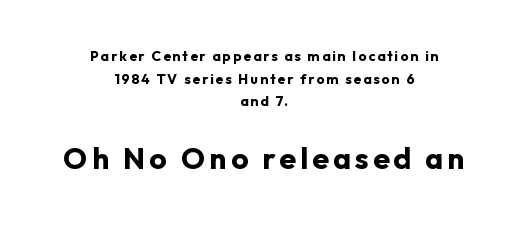
The image shows 30 px bold sans-serif type, upright; set centered, normal line spacing (1.62x), not underlined; the second (bottom) block is 2.14x larger; low stroke contrast and a medium x-height.
